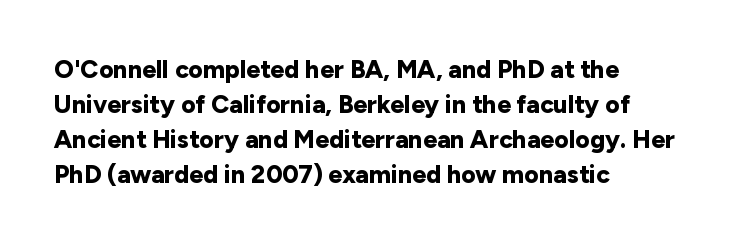
Q: Is the text bold? A: Yes.
Q: Is the text italic (slanted)? A: No, it is upright.
Q: Is the text underlined? A: No.
Q: How is the paragraph aligned? A: Left-aligned.
Q: Is the spacing between letters normal or unusually wide? A: Normal.
Q: Is the spacing between lines tight, normal or loose? A: Normal.
